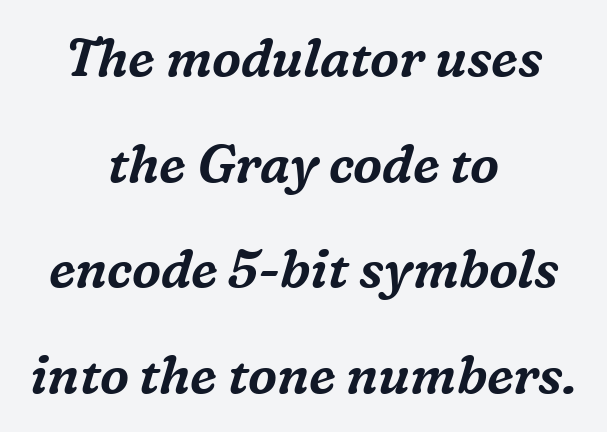
The strip under each line holds only bare page. Neither beginnings nor endings align; midpoints do. You could fit nearly another row in the gap between these rows. I'd call this a serif setting — the letters wear small feet. Tracking value appears to be zero — textbook default spacing.
